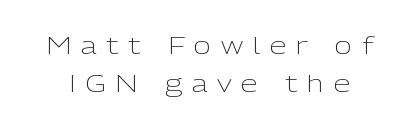
Q: Is the text bold? A: No.
Q: Is the text italic (slanted)? A: No, it is upright.
Q: Is the text underlined? A: No.
Q: Is the spacing between letters normal or unusually wide? A: Unusually wide.
Q: Is the spacing between lines tight, normal or loose? A: Normal.
